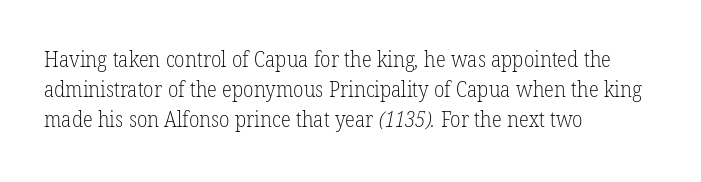
{"bold": "no", "underline": "no", "align": "left", "line_spacing": "normal", "line_spacing_ratio": 1.42, "letter_spacing": "normal", "letter_spacing_em": 0.0, "glyph_px": 21}
